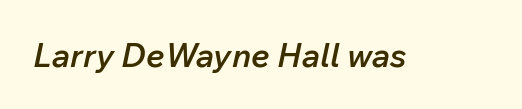
The lettering tilts uniformly, giving the passage an italic look. I'd describe the lettering as semibold — firm but not a full bold. Anything drawn beneath the words? Only blank space. Observe the ordinary spacing: letters are neighbours, not strangers. Looks like regular typesetting: each glyph gets only the width it needs.
